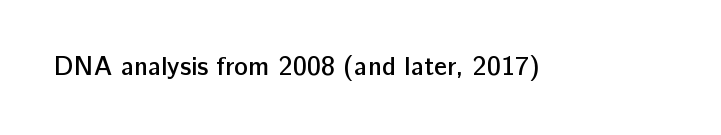
Ascenders rise straight up at ninety degrees. The typesetting leans somewhat heavy: a semibold. Observe the ordinary spacing: letters are neighbours, not strangers. Only glyphs here, with clear space below each row.
